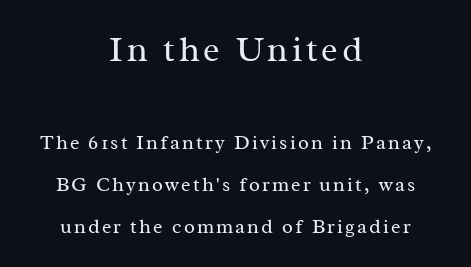
{"serif": "yes", "italic": "no", "bold": "no", "weight": "regular", "width": "normal", "stroke_contrast": "medium", "x_height": "medium", "monospaced": "no", "underline": "no", "align": "center", "line_spacing": "loose", "line_spacing_ratio": 2.11, "larger_block": "first", "size_ratio": 1.75, "glyph_px": 35}
